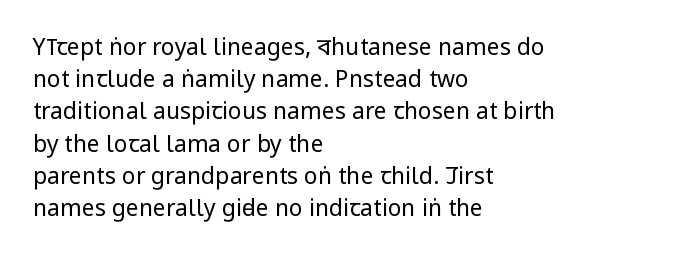
Q: Is the text bold? A: No.
Q: Is the text italic (slanted)? A: No, it is upright.
Q: Is the text underlined? A: No.
Q: How is the paragraph aligned? A: Left-aligned.
Q: Is the spacing between letters normal or unusually wide? A: Normal.
Q: Is the spacing between lines tight, normal or loose? A: Normal.
